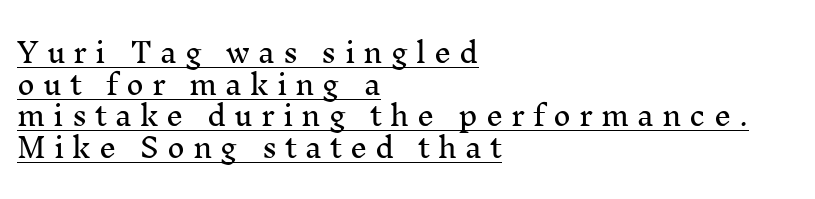
{"italic": "no", "underline": "yes", "align": "left", "line_spacing_ratio": 1.17, "letter_spacing": "wide", "letter_spacing_em": 0.3, "glyph_px": 27}
